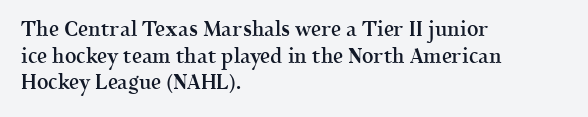
The specimen omits any rule beneath the text block's lines. Ordinary non-slanted type is in use. The tracking reads as untouched default to a designer's eye. Casual observation: everything's shoved over to the left. Honestly, the row spacing looks completely unremarkable.
